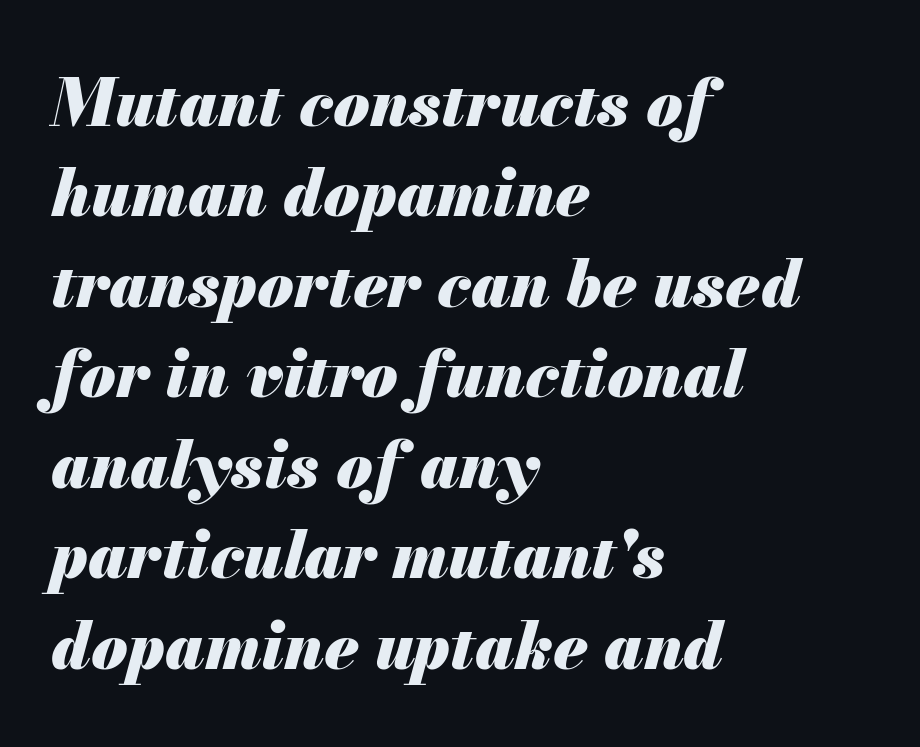
Q: Is the text bold? A: Yes.
Q: Is the text italic (slanted)? A: Yes, it leans right by about 13 degrees.
Q: Is the text underlined? A: No.
Q: How is the paragraph aligned? A: Left-aligned.
Q: Is the spacing between letters normal or unusually wide? A: Normal.
Q: Is the spacing between lines tight, normal or loose? A: Normal.
Q: Width (condensed, normal, or wide)? A: Normal.
Q: Stroke contrast? A: Medium.
Q: x-height? A: Small.
Q: Monospaced? A: No.
